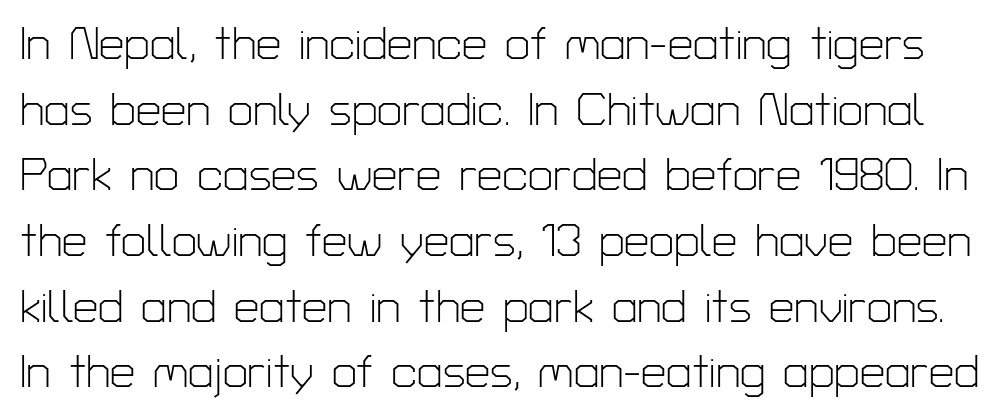
The image shows 45 px light sans-serif type, upright; set normal line spacing (1.46x), normal letter spacing, not underlined; low stroke contrast and a medium x-height.
